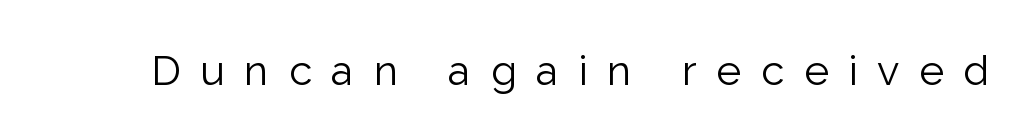
Q: Is the text bold? A: No.
Q: Is the text italic (slanted)? A: No, it is upright.
Q: Is the typeface a serif or a sans-serif typeface? A: Sans-serif.
Q: Is the text underlined? A: No.
Q: Is the spacing between letters normal or unusually wide? A: Unusually wide.
Q: Width (condensed, normal, or wide)? A: Normal.
Q: Stroke contrast? A: Low.
Q: x-height? A: Medium.
Q: Monospaced? A: No.
